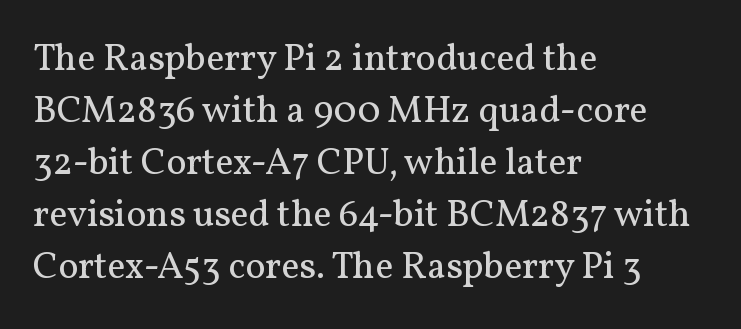
Q: Is the text bold? A: No.
Q: Is the text italic (slanted)? A: No, it is upright.
Q: Is the typeface a serif or a sans-serif typeface? A: Serif.
Q: Is the text underlined? A: No.
Q: How is the paragraph aligned? A: Left-aligned.
Q: Is the spacing between letters normal or unusually wide? A: Normal.
Q: Is the spacing between lines tight, normal or loose? A: Normal.
Q: Width (condensed, normal, or wide)? A: Normal.
Q: Stroke contrast? A: Medium.
Q: x-height? A: Medium.
Q: Monospaced? A: No.
